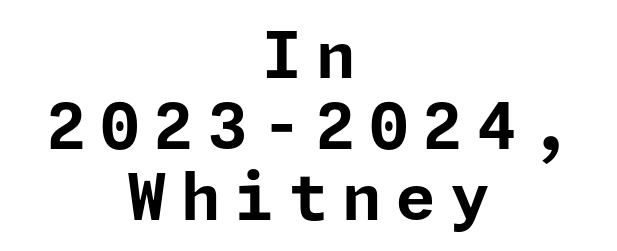
The image shows 64 px bold sans-serif type, upright; set centered, tight line spacing (1.11x), unusually wide letter spacing (+0.22 em), not underlined; low stroke contrast and a medium x-height.
